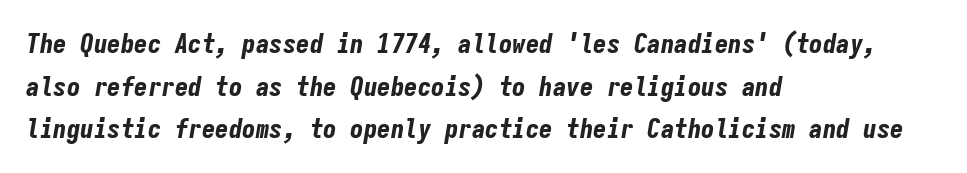
In terms of posture, this sample is oblique. Typesetter's note: full bold, strokes at maximum text heaviness. The leading is moderate, giving the passage an even texture. Each word holds together tightly as a unit, with standard inter-letter gaps. Type without underlining.
